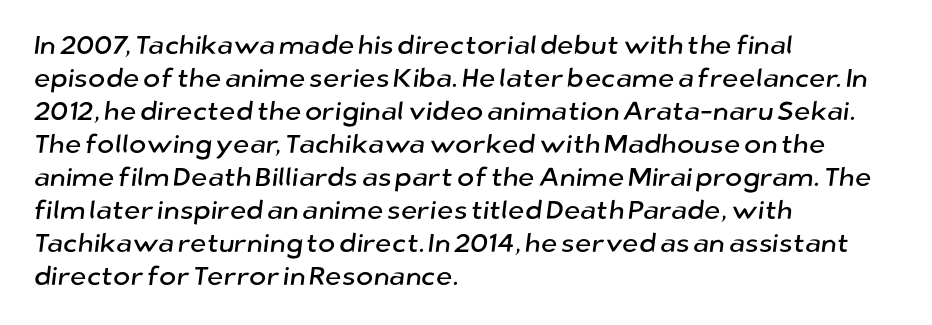
Q: Is the text underlined? A: No.
Q: How is the paragraph aligned? A: Left-aligned.
Q: Is the spacing between letters normal or unusually wide? A: Normal.
Q: Is the spacing between lines tight, normal or loose? A: Normal.
